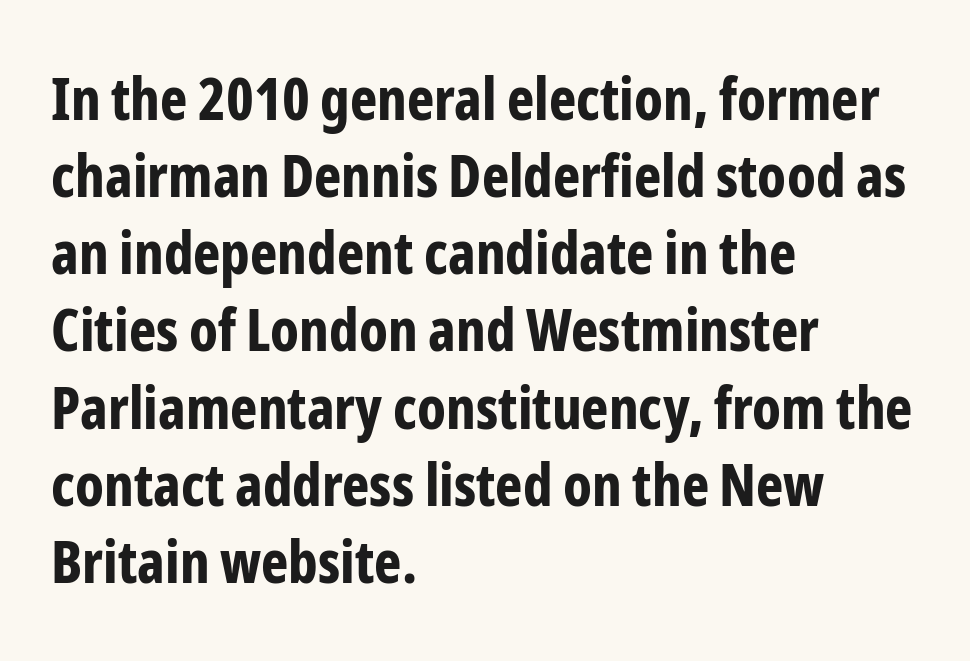
Q: Is the text bold? A: Yes.
Q: Is the text italic (slanted)? A: No, it is upright.
Q: Is the typeface a serif or a sans-serif typeface? A: Sans-serif.
Q: Is the text underlined? A: No.
Q: How is the paragraph aligned? A: Left-aligned.
Q: Is the spacing between letters normal or unusually wide? A: Normal.
Q: Is the spacing between lines tight, normal or loose? A: Normal.
Q: Width (condensed, normal, or wide)? A: Condensed.
Q: Stroke contrast? A: Low.
Q: x-height? A: Medium.
Q: Monospaced? A: No.
